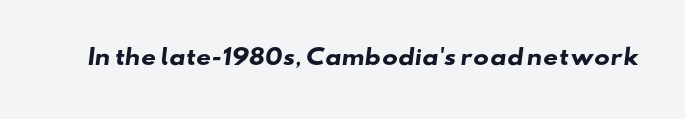
The image shows 21 px bold type; set normal letter spacing, not underlined.
